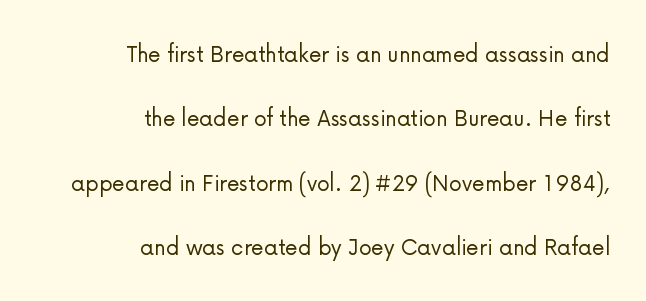
Q: Is the text bold? A: No.
Q: Is the text italic (slanted)? A: No, it is upright.
Q: Is the text underlined? A: No.
Q: How is the paragraph aligned? A: Right-aligned.
Q: Is the spacing between letters normal or unusually wide? A: Normal.
Q: Is the spacing between lines tight, normal or loose? A: Loose.
